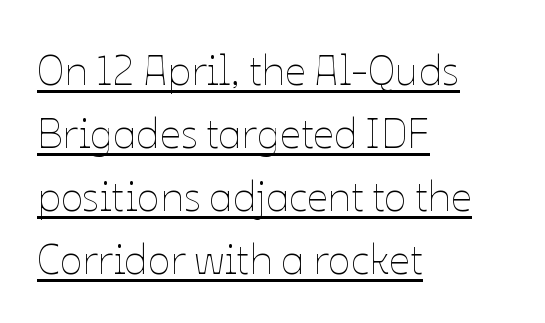
Upright lettering throughout. Does the leading feel generous? No, just average. Every word sits above its own underline. Notice how the passage keeps a crisp vertical edge on the left only. Spacing verdict: proportional, widths tailored to each character. Is the stroke heavy? The answer is a plain regular-or-lighter.
